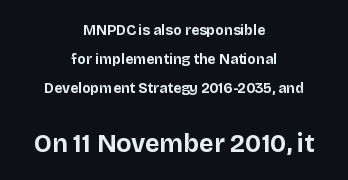
Q: Is the text bold? A: Yes.
Q: Is the text italic (slanted)? A: No, it is upright.
Q: Is the text underlined? A: No.
Q: How is the paragraph aligned? A: Centered.
Q: Is the spacing between letters normal or unusually wide? A: Normal.
Q: Is the spacing between lines tight, normal or loose? A: Loose.
Q: Which block of text is set in a larger size, the first (top) or the second (bottom)? A: The second (bottom) one.
